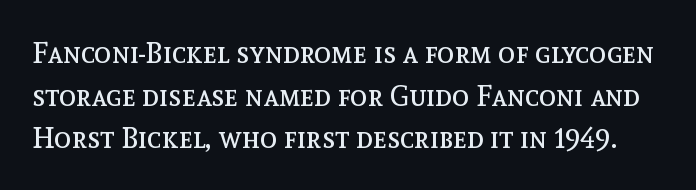
Q: Is the text bold? A: No.
Q: Is the text italic (slanted)? A: No, it is upright.
Q: Is the text underlined? A: No.
Q: Is the spacing between letters normal or unusually wide? A: Normal.
Q: Is the spacing between lines tight, normal or loose? A: Normal.
Q: Width (condensed, normal, or wide)? A: Normal.
Q: x-height? A: Medium.
Q: Monospaced? A: No.
